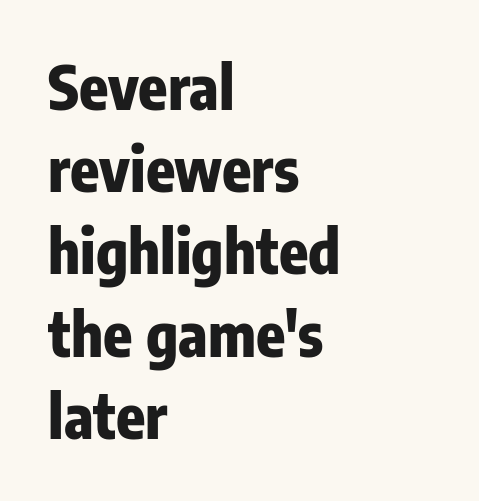
The image shows 60 px heavy, condensed sans-serif type, upright; set left-aligned, normal line spacing (1.37x), normal letter spacing, not underlined; low stroke contrast and a medium x-height.
